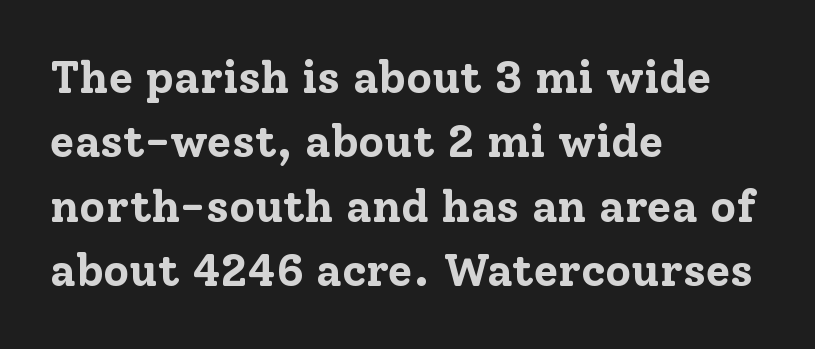
Ascenders rise straight up at ninety degrees. Words float on clear page, feet unadorned. The strokes are fattened all the way to bold. Rows of type keep a routine distance in the vertical direction. The rendering keeps characters at their native spacing. Short and long lines alike share a common starting point at left.
